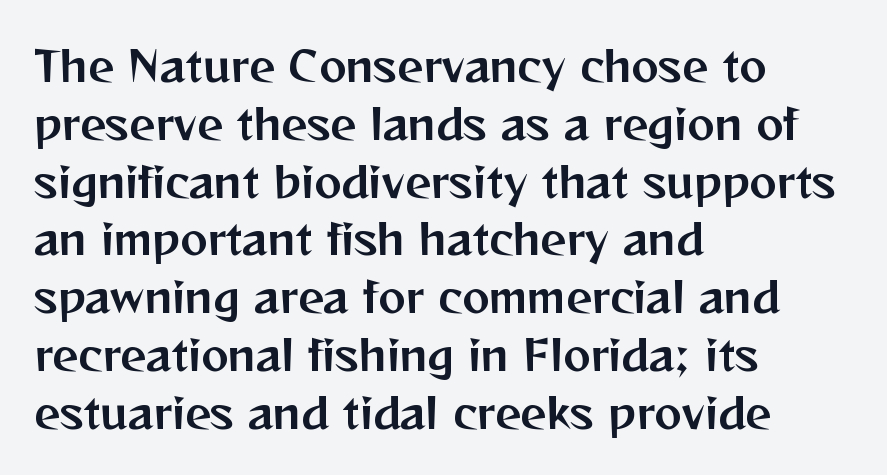
The image shows 41 px sans-serif type, upright; set left-aligned, normal line spacing (1.41x), normal letter spacing, not underlined; medium stroke contrast and a medium x-height.
